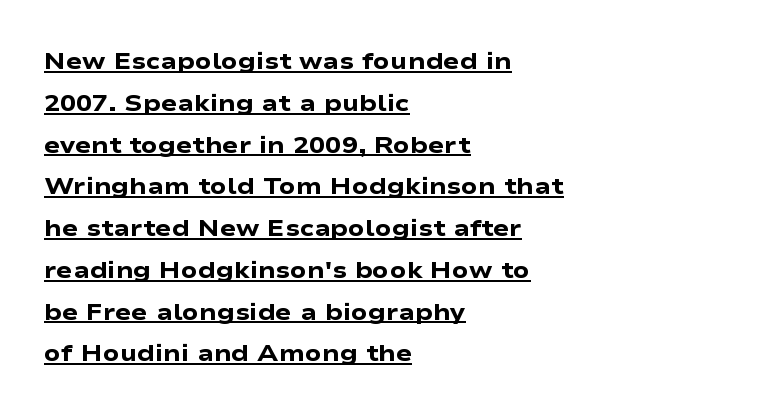
Notice how thick the strokes are: this is what a full bold looks like. Nope, not italic — everything's standing straight. The passage shown has conventional tracking throughout. Line beginnings align vertically; line endings do not. The passage shown is underscored from start to finish.
